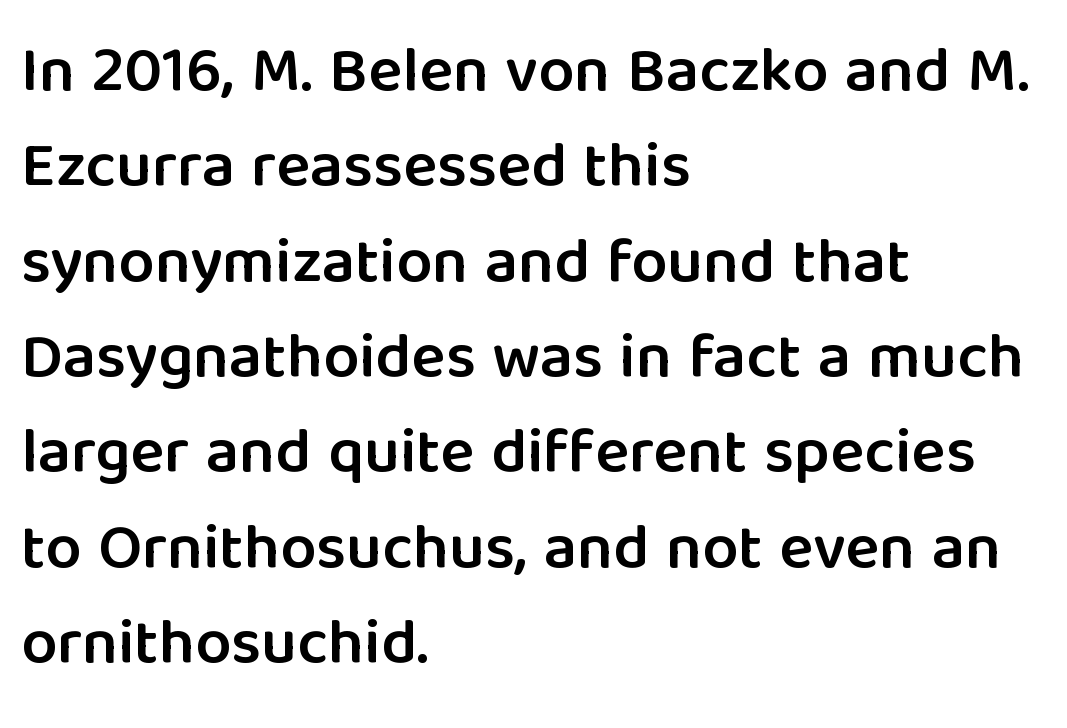
{"serif": "no", "italic": "no", "bold": "semi", "weight": "semibold", "width": "normal", "stroke_contrast": "low", "x_height": "medium", "monospaced": "no", "underline": "no", "align": "left", "line_spacing": "normal", "line_spacing_ratio": 1.49, "letter_spacing": "normal", "letter_spacing_em": 0.0, "glyph_px": 64}
